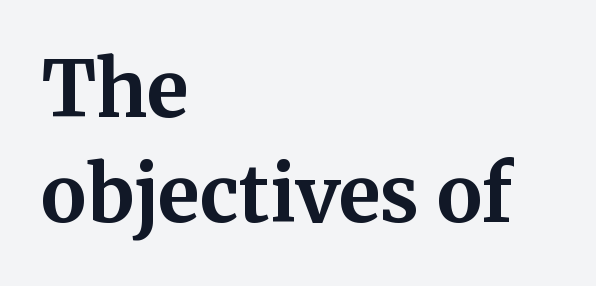
Q: Is the text bold? A: Yes.
Q: Is the text italic (slanted)? A: No, it is upright.
Q: Is the typeface a serif or a sans-serif typeface? A: Serif.
Q: Is the text underlined? A: No.
Q: How is the paragraph aligned? A: Left-aligned.
Q: Is the spacing between letters normal or unusually wide? A: Normal.
Q: Is the spacing between lines tight, normal or loose? A: Normal.
Q: Width (condensed, normal, or wide)? A: Normal.
Q: Stroke contrast? A: Medium.
Q: x-height? A: Medium.
Q: Monospaced? A: No.
